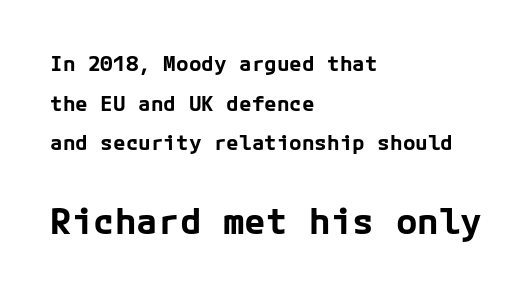
Students, this is bold: see how much ink each stroke carries. Is this a sans? Yes — the strokes have no serifs. Which margin do the lines hug? The left one — the right edge is uneven. Tall strokes in this sample are plumb rather than angled. Spacing between characters is what you'd get straight out of the box. The foot of each line stays bare and open.
